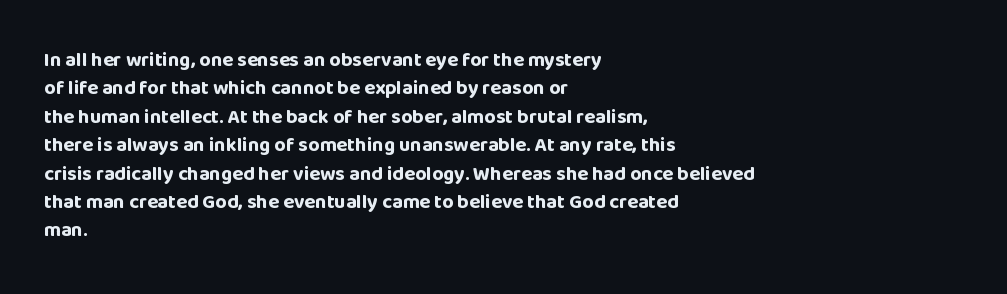
The image shows 20 px bold type, upright; set left-aligned, normal line spacing (1.42x), normal letter spacing, not underlined.
